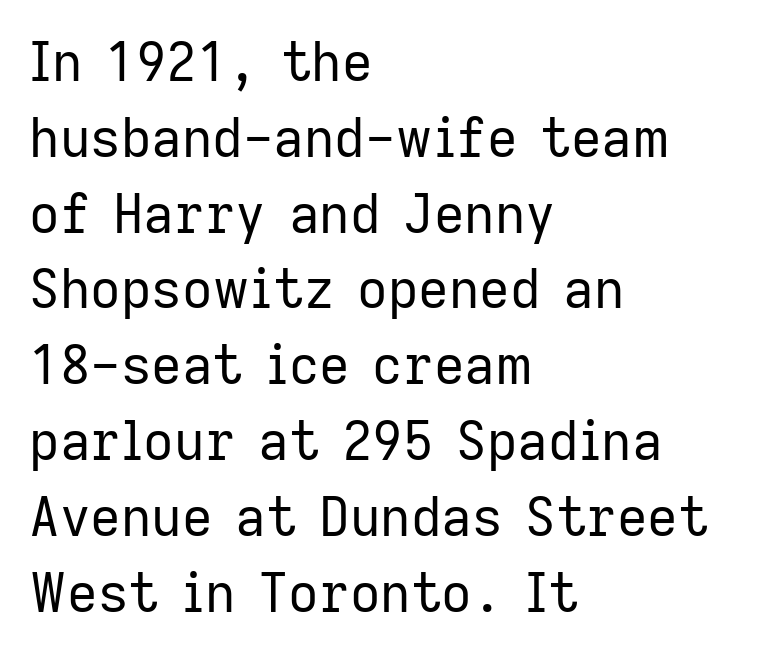
The image shows 53 px regular-weight sans-serif type, upright; set left-aligned, normal line spacing (1.43x), normal letter spacing, not underlined; low stroke contrast and a medium x-height.
